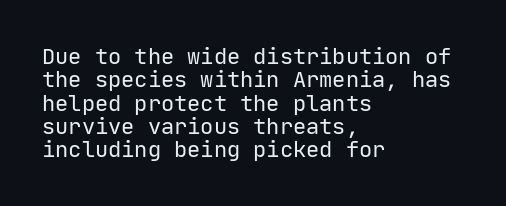
Q: Is the text bold? A: No.
Q: Is the text italic (slanted)? A: No, it is upright.
Q: Is the text underlined? A: No.
Q: How is the paragraph aligned? A: Left-aligned.
Q: Is the spacing between letters normal or unusually wide? A: Normal.
Q: Is the spacing between lines tight, normal or loose? A: Tight.
